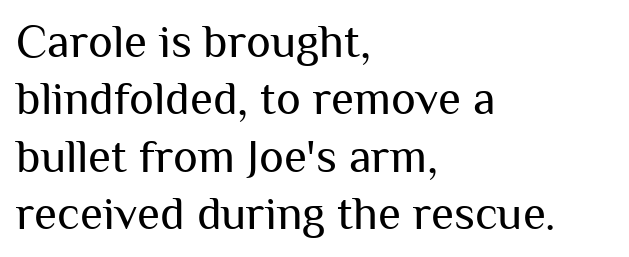
{"serif": "no", "italic": "no", "bold": "no", "weight": "regular", "width": "normal", "stroke_contrast": "medium", "x_height": "medium", "monospaced": "no", "underline": "no", "align": "left", "line_spacing_ratio": 1.22, "letter_spacing": "normal", "letter_spacing_em": 0.0, "glyph_px": 47}
